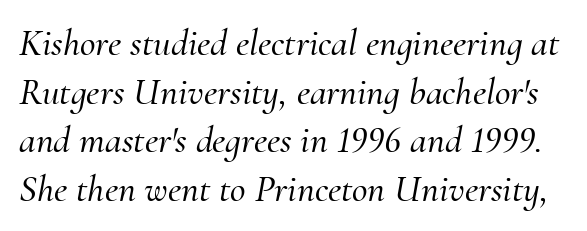
Q: Is the text italic (slanted)? A: Yes, it leans right by about 10 degrees.
Q: Is the typeface a serif or a sans-serif typeface? A: Serif.
Q: Is the text underlined? A: No.
Q: Is the spacing between letters normal or unusually wide? A: Normal.
Q: Is the spacing between lines tight, normal or loose? A: Normal.
Q: Width (condensed, normal, or wide)? A: Normal.
Q: Stroke contrast? A: Medium.
Q: x-height? A: Small.
Q: Monospaced? A: No.
